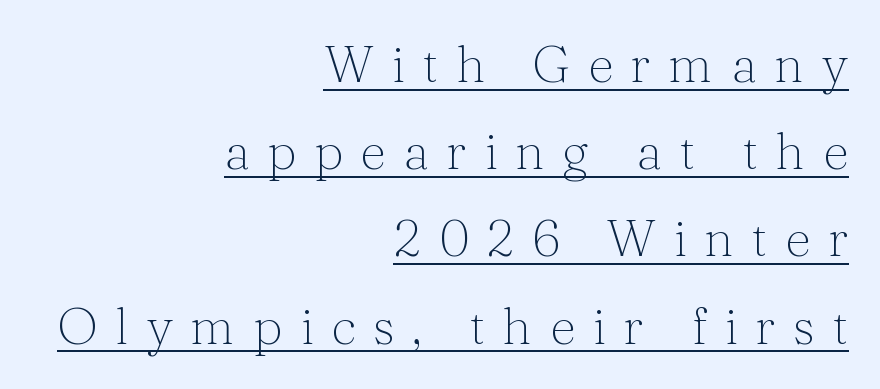
Q: Is the text bold? A: No.
Q: Is the text italic (slanted)? A: No, it is upright.
Q: Is the typeface a serif or a sans-serif typeface? A: Serif.
Q: Is the text underlined? A: Yes.
Q: How is the paragraph aligned? A: Right-aligned.
Q: Is the spacing between letters normal or unusually wide? A: Unusually wide.
Q: Width (condensed, normal, or wide)? A: Normal.
Q: Stroke contrast? A: Medium.
Q: x-height? A: Medium.
Q: Monospaced? A: No.
